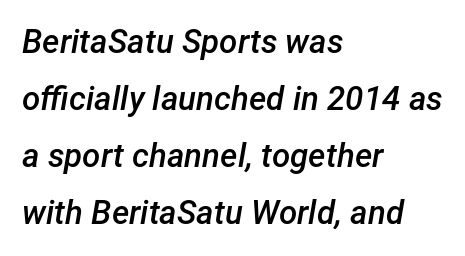
The image shows 33 px semibold type, italic (leaning right); set left-aligned, line spacing 1.73x, normal letter spacing, not underlined; low stroke contrast and a medium x-height.
